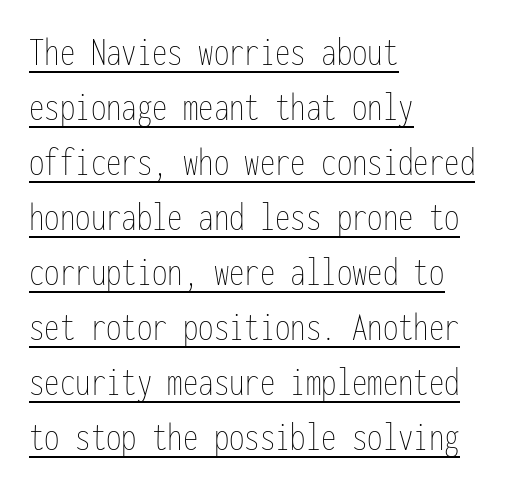
The image shows 41 px thin, condensed type, upright, monospaced; set left-aligned, normal line spacing (1.34x), normal letter spacing, underlined; low stroke contrast and a medium x-height.
